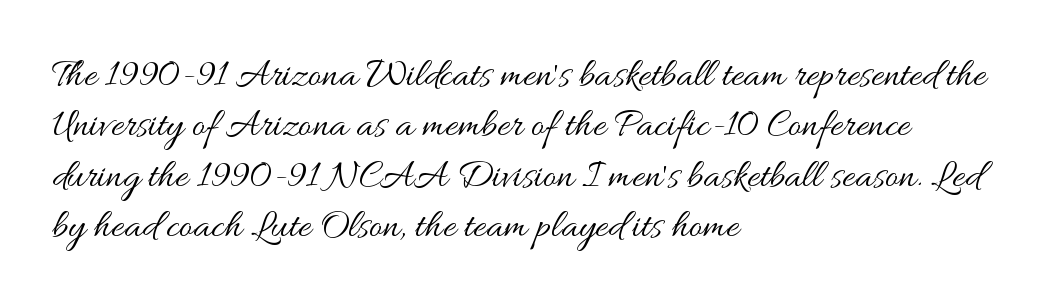
The image shows 40 px regular-weight, wide type; set left-aligned, normal line spacing (1.26x), normal letter spacing, not underlined; medium stroke contrast and a small x-height.
